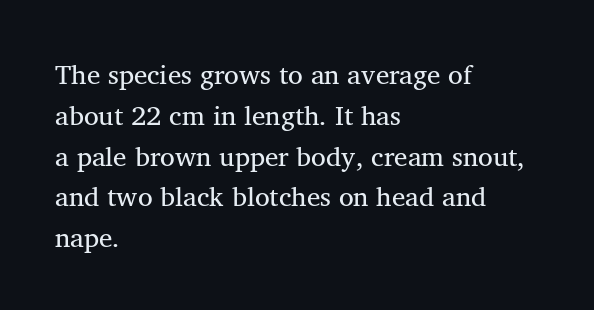
The image shows 27 px text type, upright; set left-aligned, normal line spacing (1.51x), normal letter spacing, not underlined.
